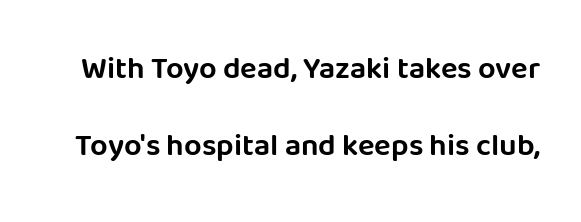
The image shows 31 px sans-serif type, upright; set loose line spacing (2.47x), normal letter spacing, not underlined; low stroke contrast and a large x-height.
